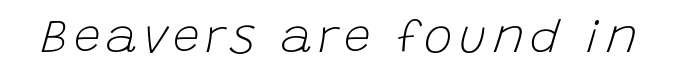
The image shows 48 px light type, italic (leaning right); set not underlined; low stroke contrast and a large x-height.
